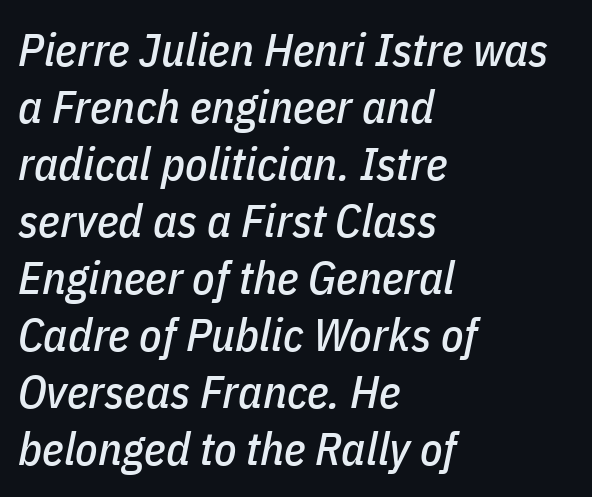
{"italic": "yes", "lean": "right", "slant_degrees": 11, "width": "condensed", "stroke_contrast": "low", "x_height": "medium", "monospaced": "no", "underline": "no", "align": "left", "line_spacing_ratio": 1.24, "letter_spacing": "normal", "letter_spacing_em": 0.0, "glyph_px": 46}
